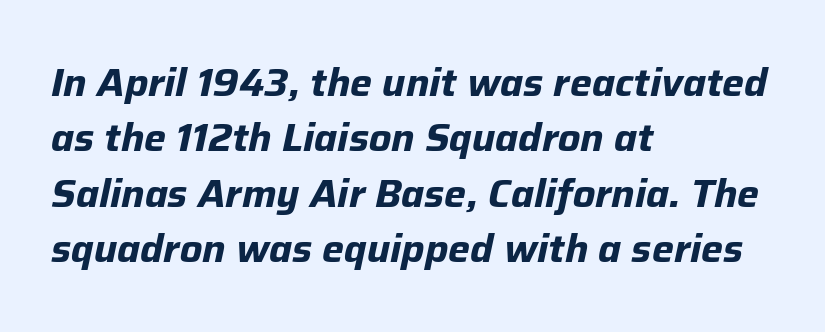
The image shows 39 px bold type, italic (leaning right); set left-aligned, normal line spacing (1.42x), normal letter spacing, not underlined; low stroke contrast and a medium x-height.
